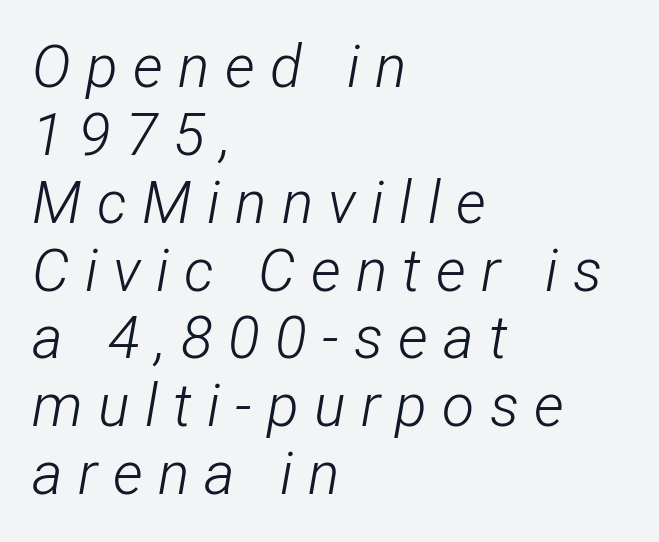
Q: Is the text bold? A: No.
Q: Is the text italic (slanted)? A: Yes, it leans right by about 12 degrees.
Q: Is the text underlined? A: No.
Q: How is the paragraph aligned? A: Left-aligned.
Q: Is the spacing between letters normal or unusually wide? A: Unusually wide.
Q: Is the spacing between lines tight, normal or loose? A: Tight.
Q: Width (condensed, normal, or wide)? A: Condensed.
Q: Stroke contrast? A: Low.
Q: x-height? A: Medium.
Q: Monospaced? A: No.
